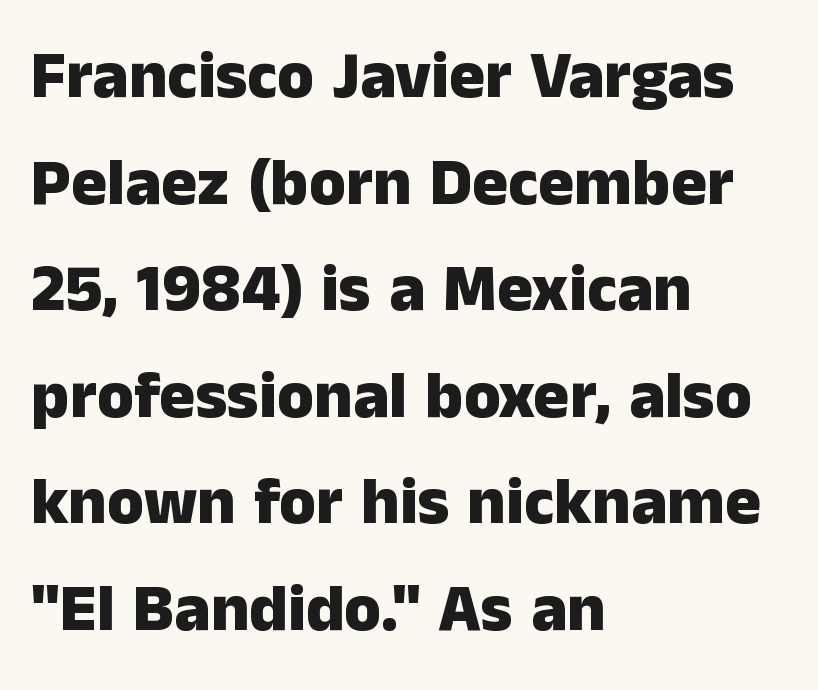
The image shows 67 px heavy sans-serif type, upright; set left-aligned, normal line spacing (1.59x), normal letter spacing, not underlined; low stroke contrast and a medium x-height.
